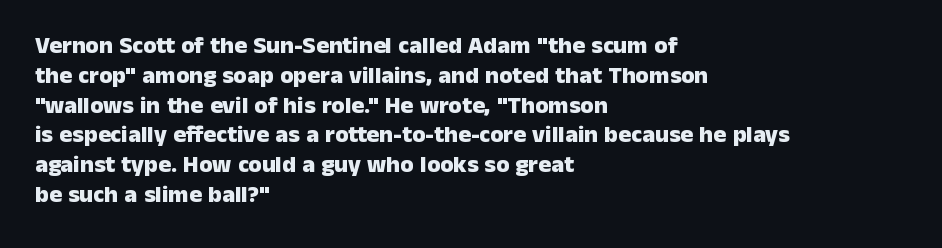
The image shows 24 px bold type, upright; set left-aligned, line spacing 1.24x, normal letter spacing, not underlined.
